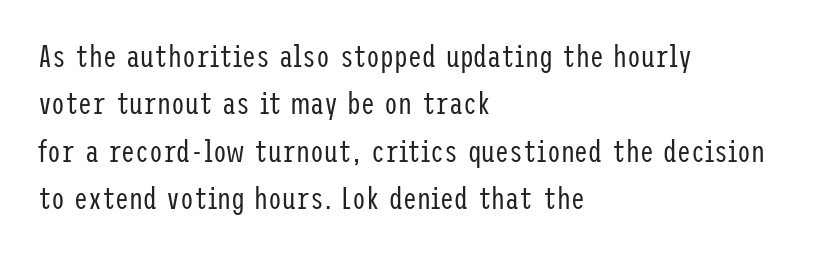
The image shows 31 px regular-weight, condensed sans-serif type, upright; set left-aligned, normal line spacing (1.53x), normal letter spacing, not underlined; low stroke contrast and a medium x-height.
